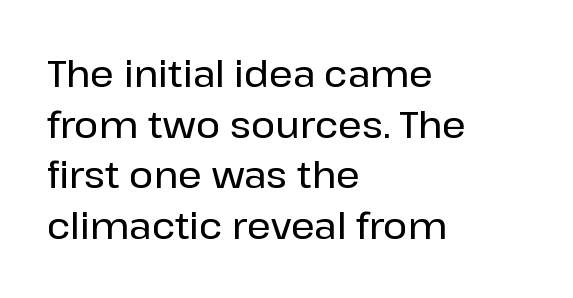
Descender tails drop into unmarked territory. If you drew a ruler down the left edge, every line would touch it. You could not count columns in this text — the font is proportionally spaced. The letters stand upright; this is a roman face.
